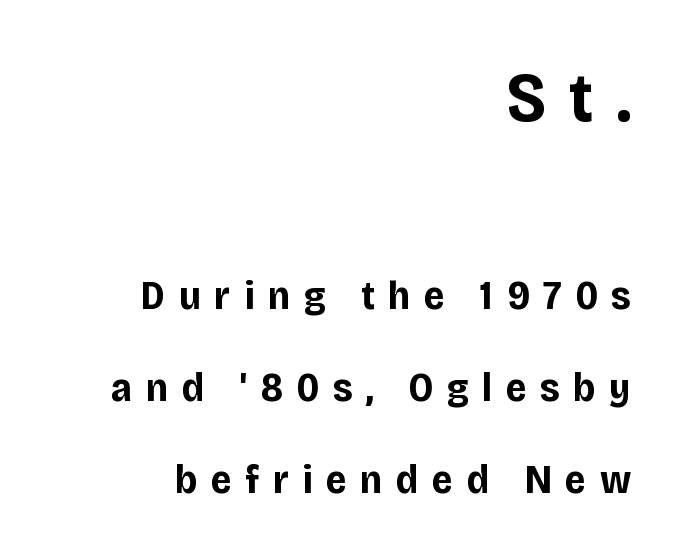
{"serif": "no", "italic": "no", "bold": "yes", "weight": "bold", "width": "normal", "stroke_contrast": "low", "x_height": "large", "monospaced": "no", "underline": "no", "align": "right", "line_spacing": "loose", "line_spacing_ratio": 2.24, "letter_spacing": "wide", "letter_spacing_em": 0.33, "larger_block": "first", "size_ratio": 1.73, "glyph_px": 71}
